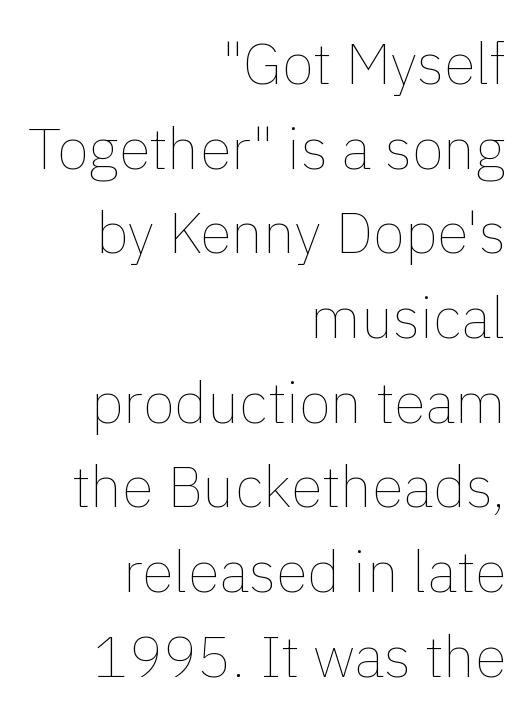
The image shows 58 px thin type, upright; set right-aligned, normal line spacing (1.46x), normal letter spacing, not underlined; a medium x-height.
